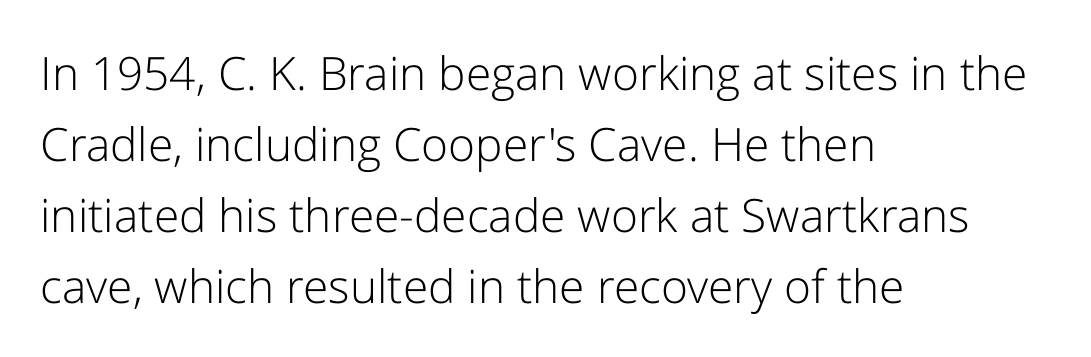
The lettering stays uniformly vertical, giving the passage a roman look. Inter-character spacing is left at the font's built-in metrics. Notice how descenders clear the ascenders below comfortably — that's standard leading. Is this a fixed-width face? No — the glyphs have proportional, varying widths.
